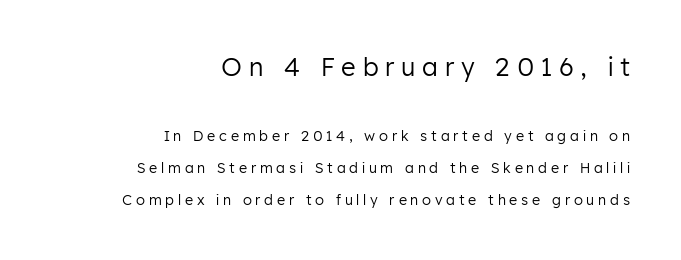
{"italic": "no", "bold": "no", "underline": "no", "align": "right", "line_spacing": "loose", "line_spacing_ratio": 2.26, "letter_spacing": "wide", "letter_spacing_em": 0.27, "larger_block": "first", "size_ratio": 1.79, "glyph_px": 25}
